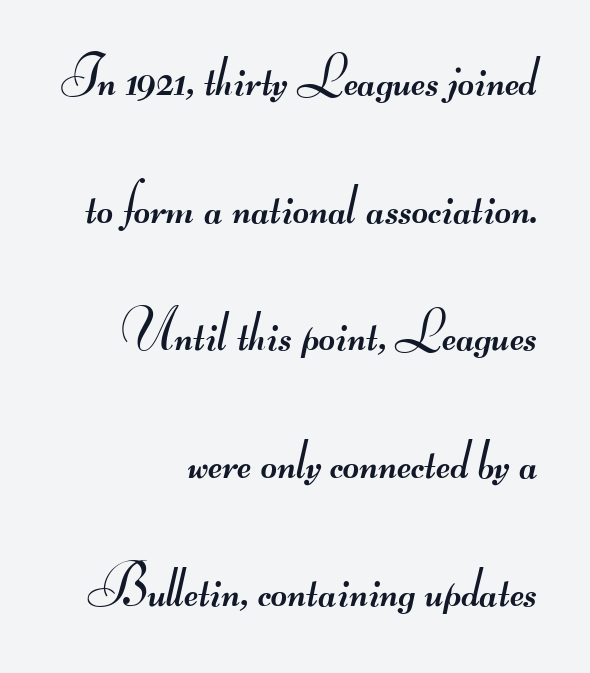
Q: Is the text bold? A: No.
Q: Is the typeface a serif or a sans-serif typeface? A: Sans-serif.
Q: Is the text underlined? A: No.
Q: How is the paragraph aligned? A: Right-aligned.
Q: Is the spacing between letters normal or unusually wide? A: Normal.
Q: Is the spacing between lines tight, normal or loose? A: Loose.
Q: Width (condensed, normal, or wide)? A: Wide.
Q: Stroke contrast? A: Medium.
Q: Monospaced? A: No.
